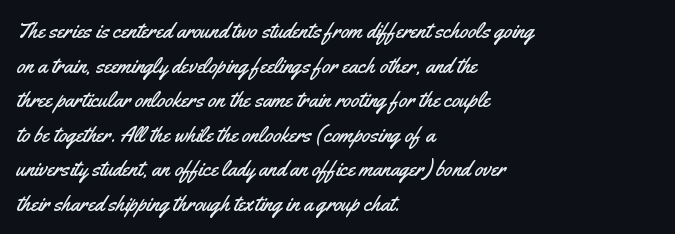
Q: Is the text italic (slanted)? A: Yes.
Q: Is the text underlined? A: No.
Q: How is the paragraph aligned? A: Left-aligned.
Q: Is the spacing between letters normal or unusually wide? A: Normal.
Q: Is the spacing between lines tight, normal or loose? A: Normal.
